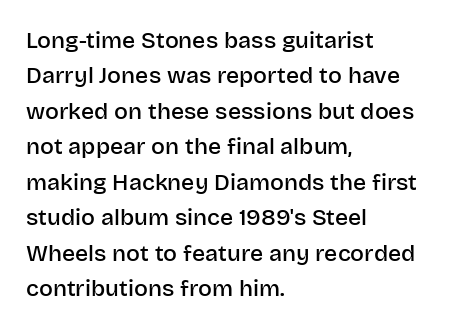
The image shows 23 px text type, upright; set left-aligned, normal line spacing (1.54x), normal letter spacing, not underlined.
